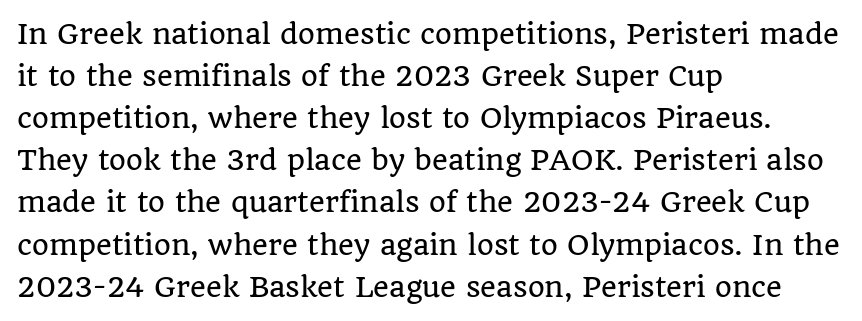
The image shows 27 px text type, upright; set left-aligned, normal line spacing (1.56x), normal letter spacing, not underlined.
